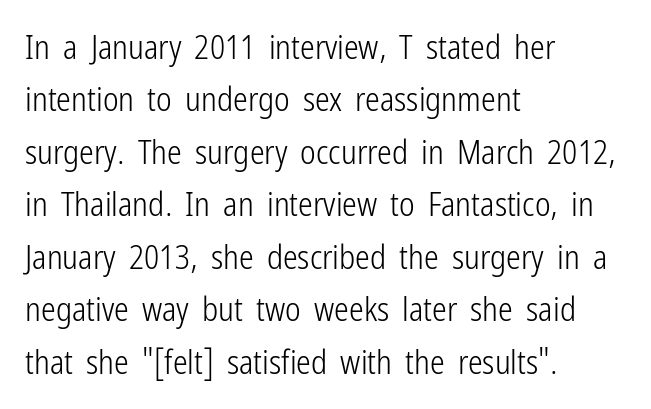
Quick note: not italic, upright. The face used here is proportionally spaced, like ordinary book or web type. Reading down the column, the eye jumps a familiar distance to each next line. Nope, no serifs anywhere on these letters.
